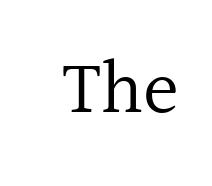
{"serif": "yes", "italic": "no", "bold": "no", "weight": "regular", "width": "normal", "x_height": "medium", "monospaced": "no", "underline": "no", "letter_spacing": "normal", "letter_spacing_em": 0.0, "glyph_px": 76}
